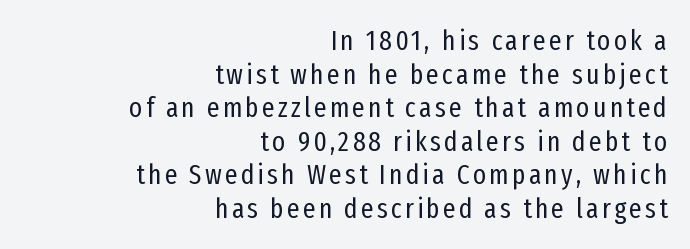
{"serif": "no", "italic": "no", "bold": "no", "weight": "regular", "width": "condensed", "stroke_contrast": "low", "x_height": "medium", "monospaced": "no", "underline": "no", "align": "right", "line_spacing_ratio": 1.2, "glyph_px": 28}
